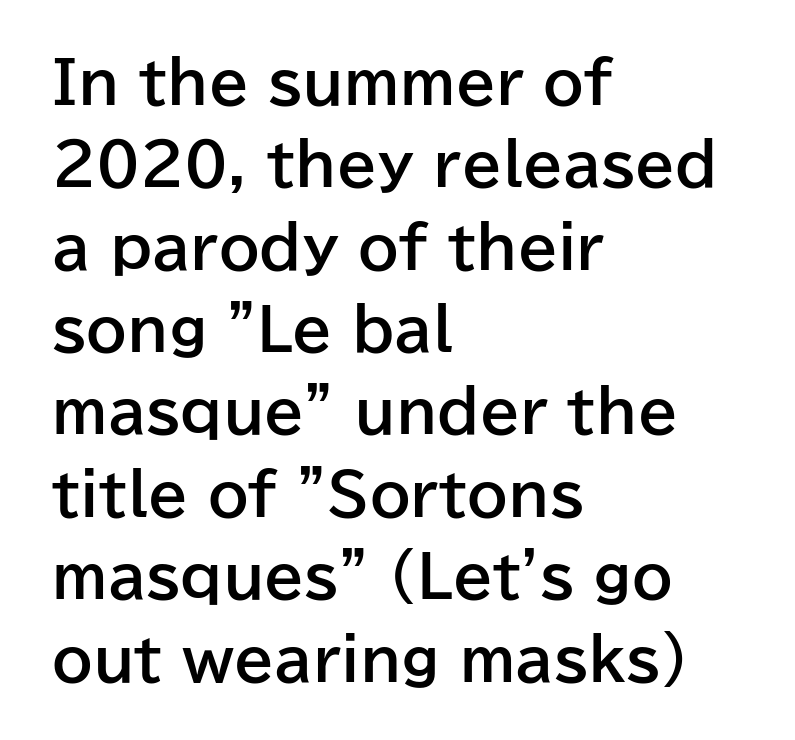
{"serif": "no", "italic": "no", "bold": "yes", "weight": "bold", "width": "normal", "stroke_contrast": "low", "x_height": "medium", "monospaced": "no", "underline": "no", "align": "left", "line_spacing": "normal", "line_spacing_ratio": 1.42, "letter_spacing": "normal", "letter_spacing_em": 0.0, "glyph_px": 58}
